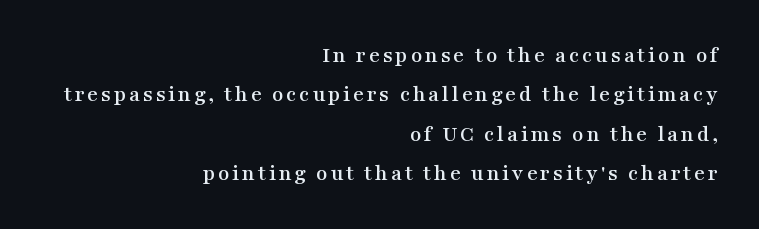
Only glyphs here, with clear space below each row. A student would call this right alignment; a typographer would say flush right, rag left. This sample uses an upright cut, with every glyph sitting square on the baseline.
